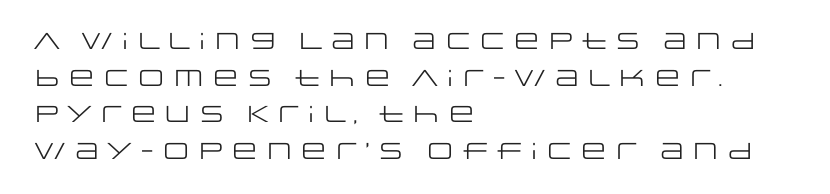
Q: Is the text bold? A: No.
Q: Is the text italic (slanted)? A: No, it is upright.
Q: Is the text underlined? A: No.
Q: How is the paragraph aligned? A: Left-aligned.
Q: Is the spacing between letters normal or unusually wide? A: Normal.
Q: Is the spacing between lines tight, normal or loose? A: Normal.
